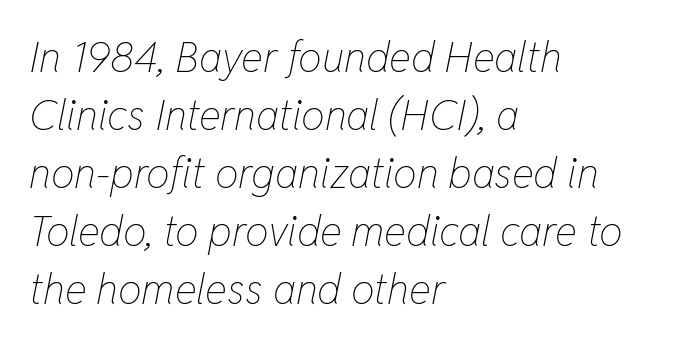
Q: Is the text bold? A: No.
Q: Is the text italic (slanted)? A: Yes, it leans right by about 11 degrees.
Q: Is the text underlined? A: No.
Q: How is the paragraph aligned? A: Left-aligned.
Q: Is the spacing between letters normal or unusually wide? A: Normal.
Q: Is the spacing between lines tight, normal or loose? A: Normal.
Q: Width (condensed, normal, or wide)? A: Condensed.
Q: Stroke contrast? A: Low.
Q: x-height? A: Medium.
Q: Monospaced? A: No.
